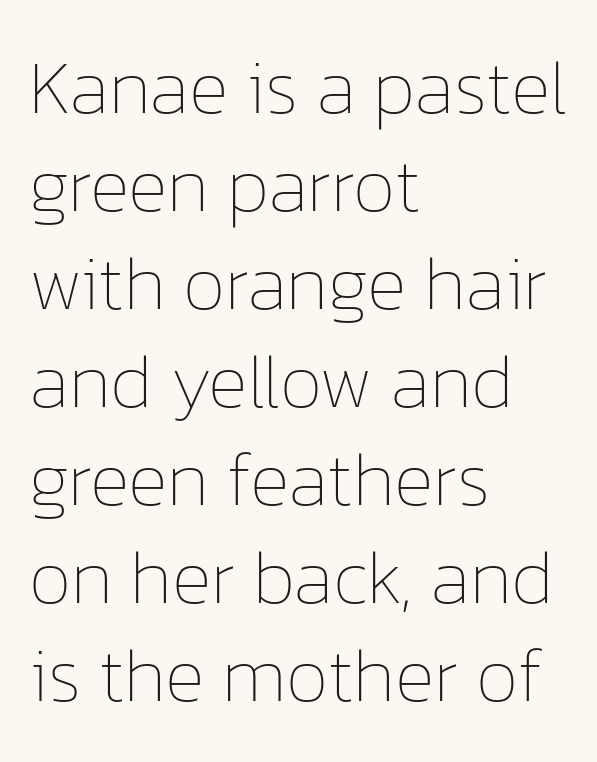
How are the letters spaced? Ordinarily, with no added tracking. Clear beneath every line of the passage. A student would call this left alignment; a typographer would say flush left, rag right. Leading matches the norm, producing a regular column. The passage shown is typed in a proportional face where columns would drift.
